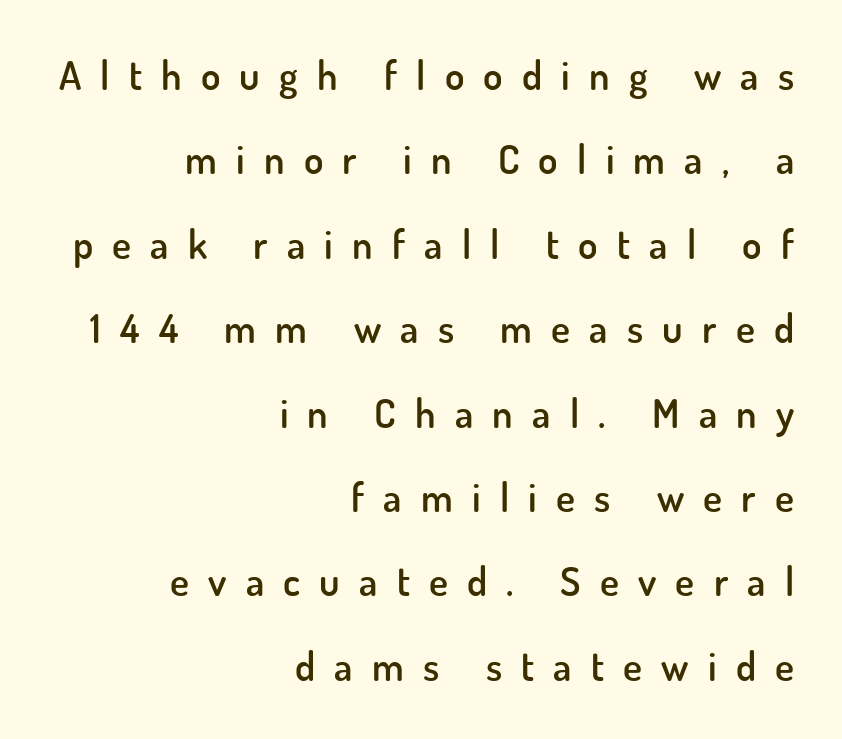
The image shows 40 px semibold sans-serif type, upright; set right-aligned, loose line spacing (2.11x), unusually wide letter spacing (+0.48 em), not underlined; low stroke contrast and a small x-height.
